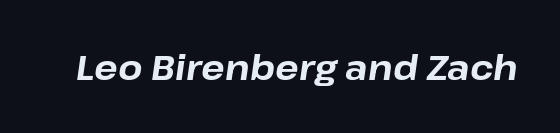
The image shows 35 px bold type, italic (leaning right); set normal letter spacing, not underlined; low stroke contrast and a medium x-height.
